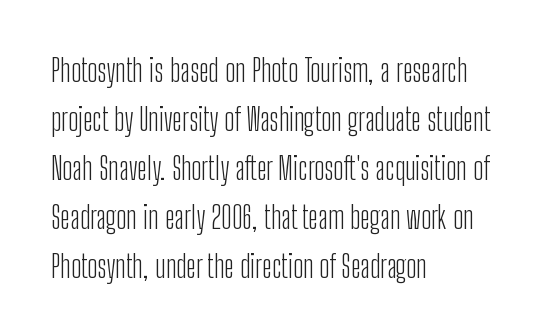
{"serif": "no", "italic": "no", "bold": "no", "weight": "light", "width": "condensed", "stroke_contrast": "low", "x_height": "medium", "monospaced": "no", "underline": "no", "align": "left", "line_spacing": "normal", "line_spacing_ratio": 1.58, "letter_spacing": "normal", "letter_spacing_em": 0.0, "glyph_px": 31}
